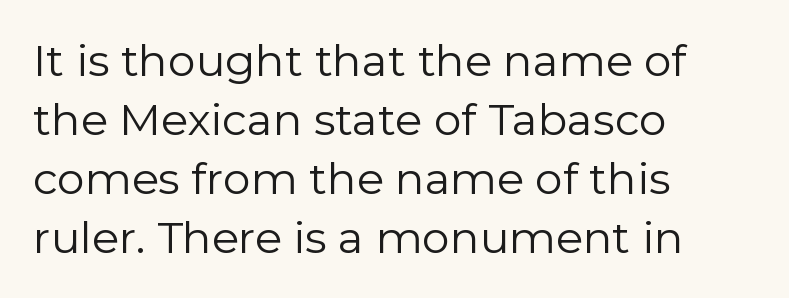
{"serif": "no", "italic": "no", "bold": "no", "weight": "regular", "width": "normal", "stroke_contrast": "low", "x_height": "medium", "monospaced": "no", "underline": "no", "align": "left", "line_spacing": "normal", "line_spacing_ratio": 1.34, "letter_spacing": "normal", "letter_spacing_em": 0.0, "glyph_px": 44}
